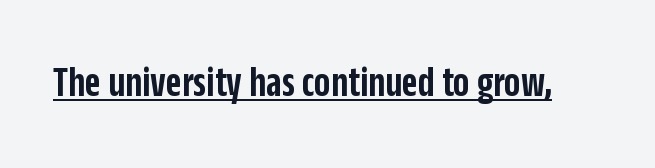
Q: Is the text bold? A: Semi-bold.
Q: Is the text italic (slanted)? A: No, it is upright.
Q: Is the typeface a serif or a sans-serif typeface? A: Sans-serif.
Q: Is the text underlined? A: Yes.
Q: Is the spacing between letters normal or unusually wide? A: Normal.
Q: Width (condensed, normal, or wide)? A: Condensed.
Q: Stroke contrast? A: Low.
Q: x-height? A: Large.
Q: Monospaced? A: No.
